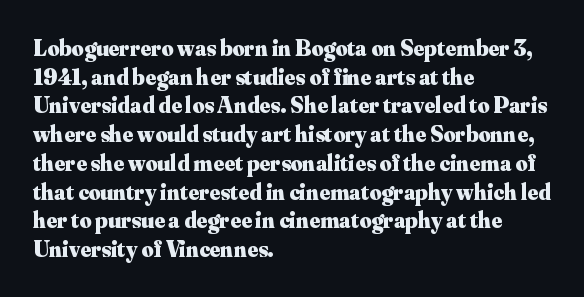
In CSS terms this would be text-align: left. On the weight axis this lands at bold, roughly 700. No word sits above an underline. Regarding leading, the lines here are spaced in the standard way. Quick note: not italic, upright. Glyph-to-glyph distance matches everyday printed text.
